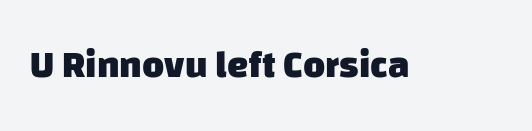
The image shows 38 px heavy sans-serif type; set normal letter spacing, not underlined; low stroke contrast and a large x-height.
